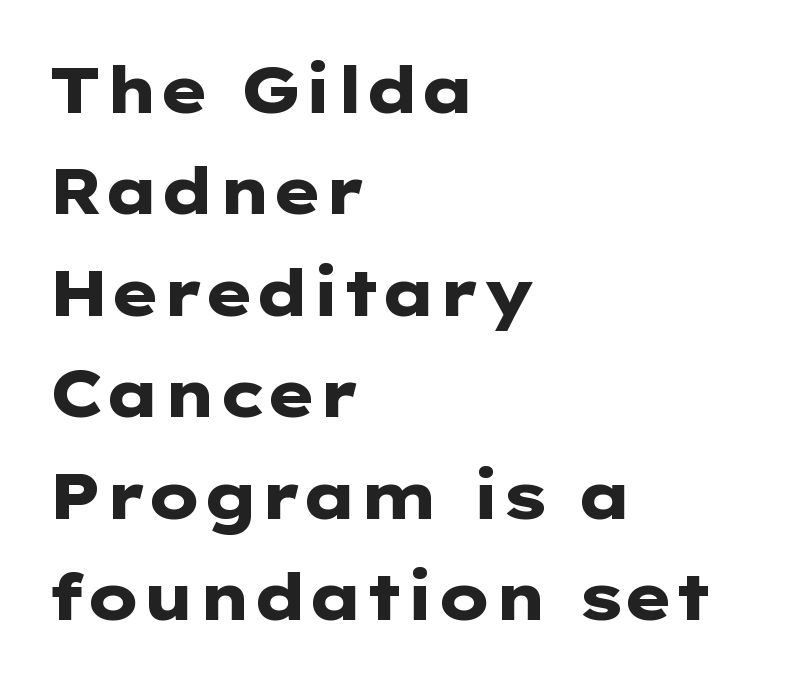
Q: Is the text bold? A: Yes.
Q: Is the text italic (slanted)? A: No, it is upright.
Q: Is the typeface a serif or a sans-serif typeface? A: Sans-serif.
Q: Is the text underlined? A: No.
Q: How is the paragraph aligned? A: Left-aligned.
Q: Is the spacing between letters normal or unusually wide? A: Normal.
Q: Is the spacing between lines tight, normal or loose? A: Normal.
Q: Width (condensed, normal, or wide)? A: Wide.
Q: Stroke contrast? A: Low.
Q: x-height? A: Medium.
Q: Monospaced? A: No.
